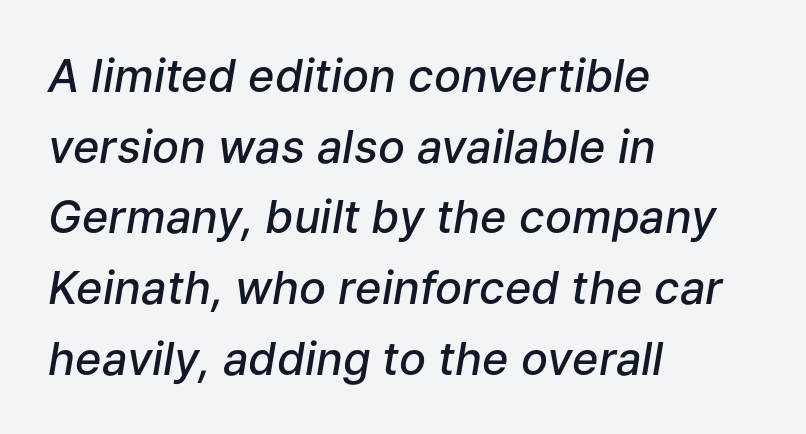
{"italic": "yes", "lean": "right", "slant_degrees": 9, "bold": "semi", "weight": "semibold", "width": "normal", "stroke_contrast": "low", "x_height": "medium", "monospaced": "no", "underline": "no", "align": "left", "line_spacing": "normal", "line_spacing_ratio": 1.57, "letter_spacing": "normal", "letter_spacing_em": 0.0, "glyph_px": 45}
